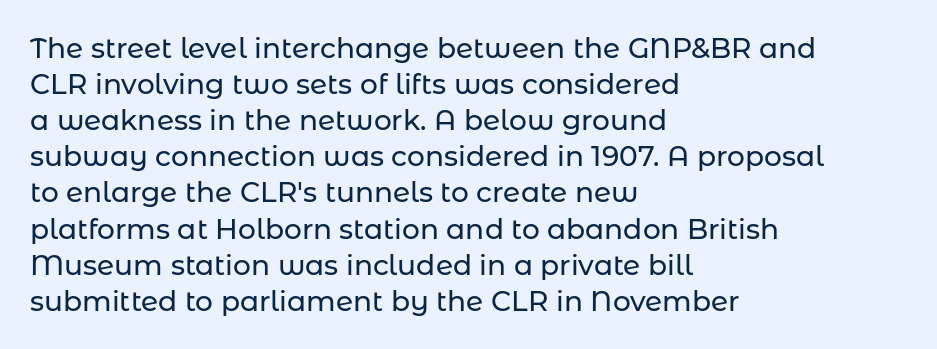
The image shows 28 px sans-serif type, upright; set left-aligned, normal line spacing (1.29x), normal letter spacing, not underlined; low stroke contrast and a medium x-height.
